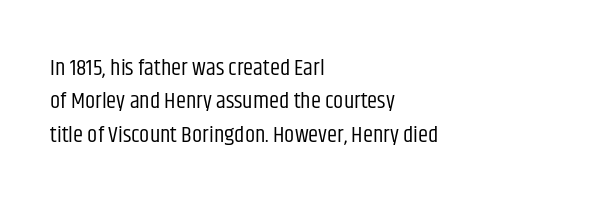
{"italic": "no", "bold": "no", "underline": "no", "align": "left", "line_spacing": "normal", "line_spacing_ratio": 1.45, "letter_spacing": "normal", "letter_spacing_em": 0.0, "glyph_px": 23}
